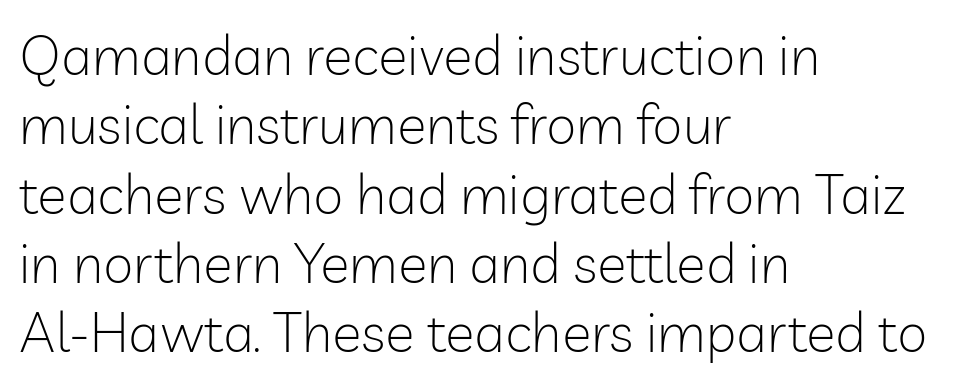
The image shows 55 px light sans-serif type, upright; set left-aligned, normal line spacing (1.26x), normal letter spacing, not underlined; low stroke contrast and a medium x-height.
